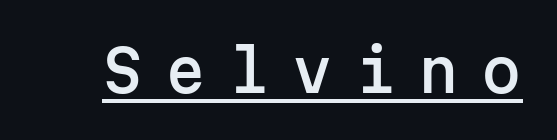
{"serif": "no", "italic": "no", "width": "normal", "stroke_contrast": "low", "x_height": "medium", "monospaced": "yes", "underline": "yes", "letter_spacing": "wide", "letter_spacing_em": 0.39, "glyph_px": 58}
